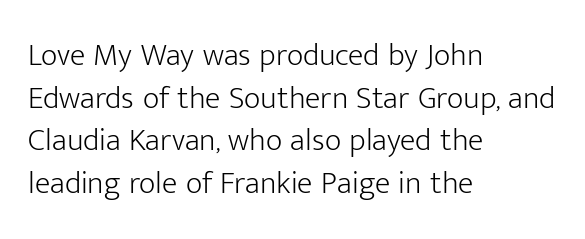
Q: Is the text bold? A: No.
Q: Is the text italic (slanted)? A: No, it is upright.
Q: Is the typeface a serif or a sans-serif typeface? A: Sans-serif.
Q: Is the text underlined? A: No.
Q: How is the paragraph aligned? A: Left-aligned.
Q: Is the spacing between letters normal or unusually wide? A: Normal.
Q: Is the spacing between lines tight, normal or loose? A: Normal.
Q: Width (condensed, normal, or wide)? A: Normal.
Q: Stroke contrast? A: Low.
Q: x-height? A: Medium.
Q: Monospaced? A: No.
